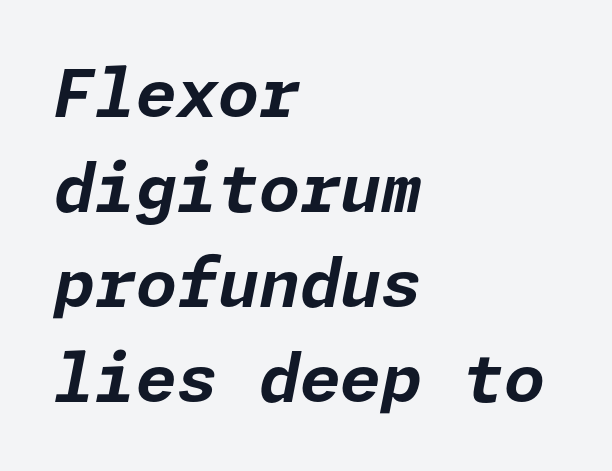
{"italic": "yes", "lean": "right", "slant_degrees": 11, "bold": "yes", "weight": "bold", "width": "normal", "stroke_contrast": "low", "x_height": "medium", "underline": "no", "align": "left", "line_spacing": "normal", "line_spacing_ratio": 1.44, "letter_spacing": "normal", "letter_spacing_em": 0.0, "glyph_px": 66}
